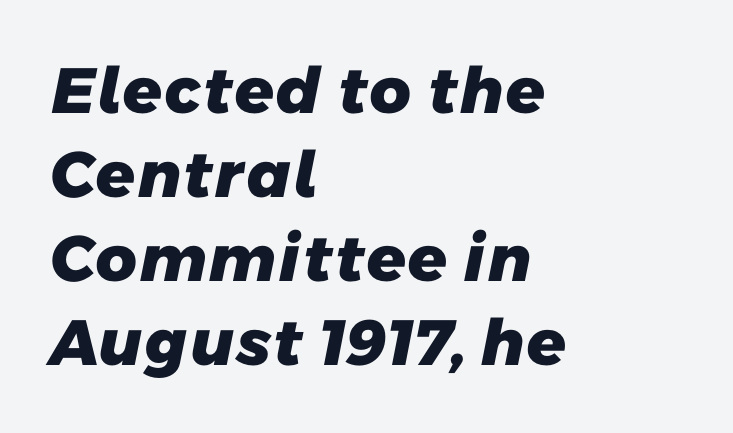
Q: Is the text bold? A: Yes.
Q: Is the typeface a serif or a sans-serif typeface? A: Sans-serif.
Q: Is the text underlined? A: No.
Q: How is the paragraph aligned? A: Left-aligned.
Q: Is the spacing between letters normal or unusually wide? A: Normal.
Q: Is the spacing between lines tight, normal or loose? A: Normal.
Q: Width (condensed, normal, or wide)? A: Normal.
Q: Stroke contrast? A: Low.
Q: x-height? A: Medium.
Q: Monospaced? A: No.
